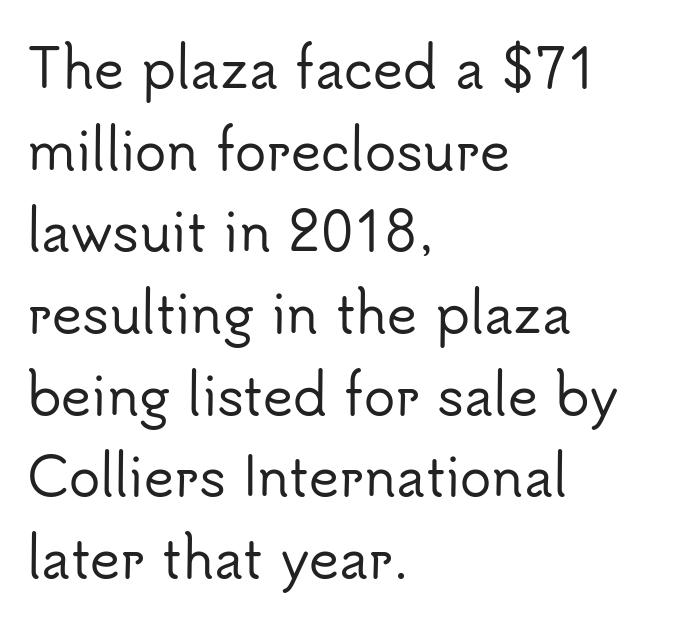
Q: Is the text italic (slanted)? A: No, it is upright.
Q: Is the typeface a serif or a sans-serif typeface? A: Sans-serif.
Q: Is the text underlined? A: No.
Q: How is the paragraph aligned? A: Left-aligned.
Q: Is the spacing between letters normal or unusually wide? A: Normal.
Q: Is the spacing between lines tight, normal or loose? A: Normal.
Q: Width (condensed, normal, or wide)? A: Normal.
Q: Stroke contrast? A: Low.
Q: x-height? A: Small.
Q: Monospaced? A: No.
